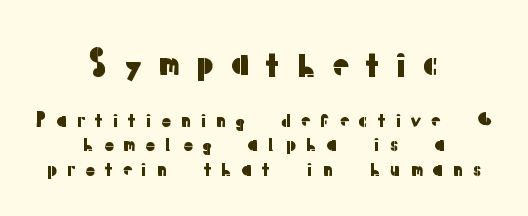
The image shows 33 px sans-serif type, upright; set centered, normal line spacing (1.27x), unusually wide letter spacing (+0.43 em), not underlined; the first (top) block is 1.74x larger; low stroke contrast and a medium x-height.
